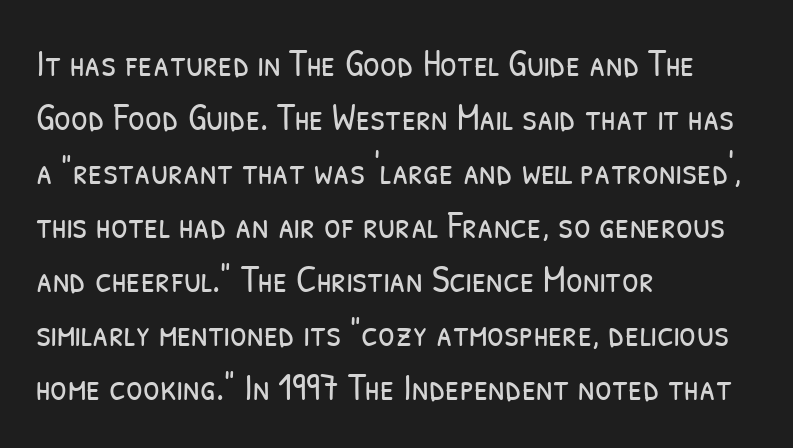
Q: Is the text bold? A: No.
Q: Is the typeface a serif or a sans-serif typeface? A: Sans-serif.
Q: Is the text underlined? A: No.
Q: How is the paragraph aligned? A: Left-aligned.
Q: Is the spacing between letters normal or unusually wide? A: Normal.
Q: Is the spacing between lines tight, normal or loose? A: Normal.
Q: Width (condensed, normal, or wide)? A: Condensed.
Q: Stroke contrast? A: Low.
Q: x-height? A: Medium.
Q: Monospaced? A: No.
